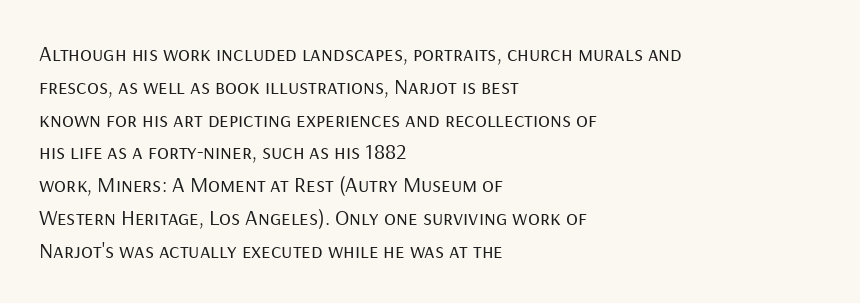
The image shows 22 px text type, upright; set left-aligned, normal line spacing (1.49x), normal letter spacing, not underlined.
